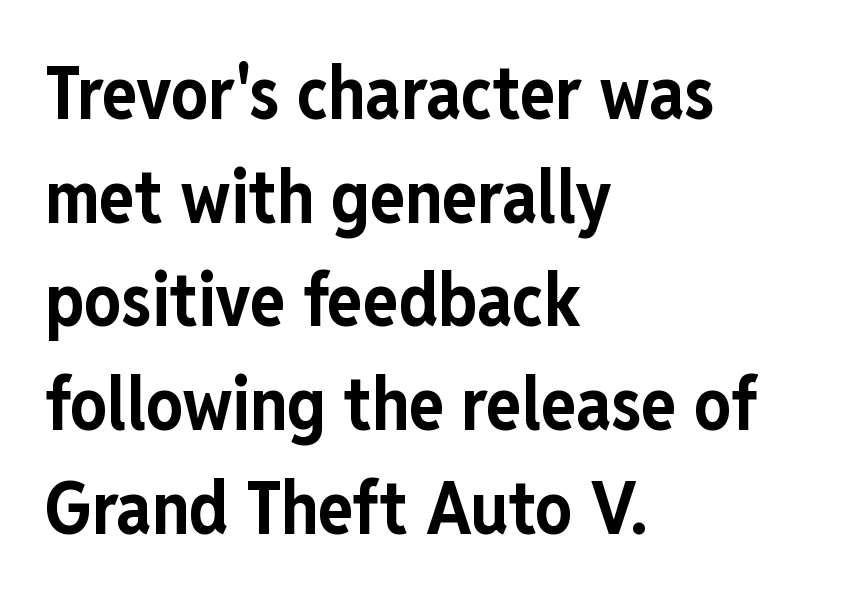
{"serif": "no", "italic": "no", "bold": "yes", "weight": "bold", "width": "condensed", "stroke_contrast": "low", "x_height": "medium", "monospaced": "no", "underline": "no", "align": "left", "line_spacing": "normal", "line_spacing_ratio": 1.42, "letter_spacing": "normal", "letter_spacing_em": 0.0, "glyph_px": 73}
